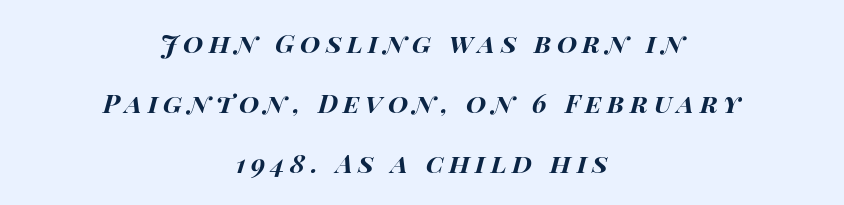
Q: Is the text bold? A: Yes.
Q: Is the text italic (slanted)? A: Yes, it leans right by about 14 degrees.
Q: Is the text underlined? A: No.
Q: How is the paragraph aligned? A: Centered.
Q: Is the spacing between letters normal or unusually wide? A: Unusually wide.
Q: Is the spacing between lines tight, normal or loose? A: Loose.
